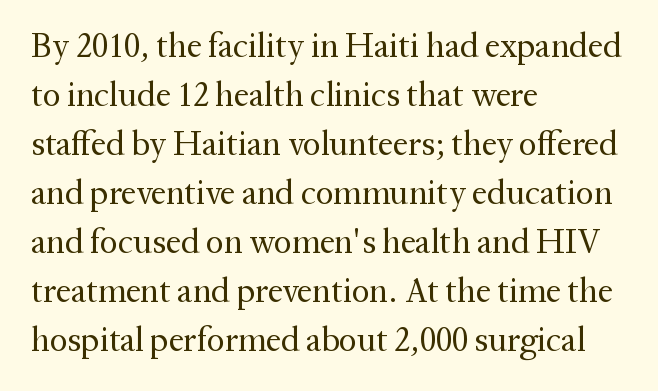
{"serif": "yes", "italic": "no", "bold": "no", "weight": "regular", "width": "normal", "stroke_contrast": "medium", "x_height": "medium", "monospaced": "no", "underline": "no", "align": "left", "line_spacing": "normal", "line_spacing_ratio": 1.44, "letter_spacing": "normal", "letter_spacing_em": 0.0, "glyph_px": 34}
